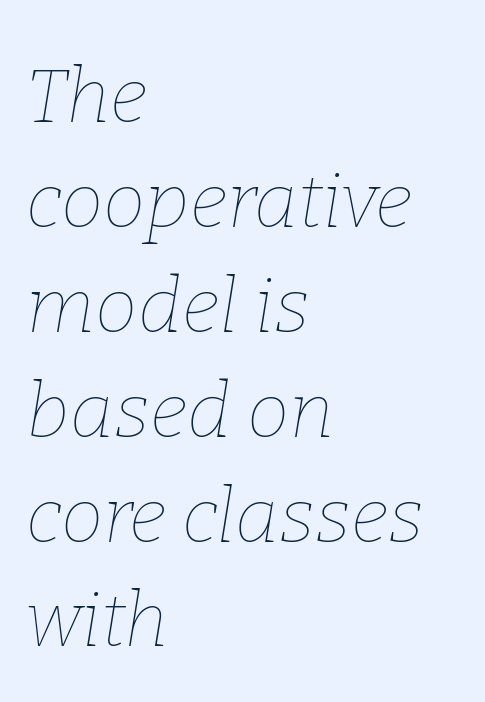
The image shows 76 px thin type, italic (leaning right); set left-aligned, normal line spacing (1.38x), normal letter spacing, not underlined; low stroke contrast and a medium x-height.
